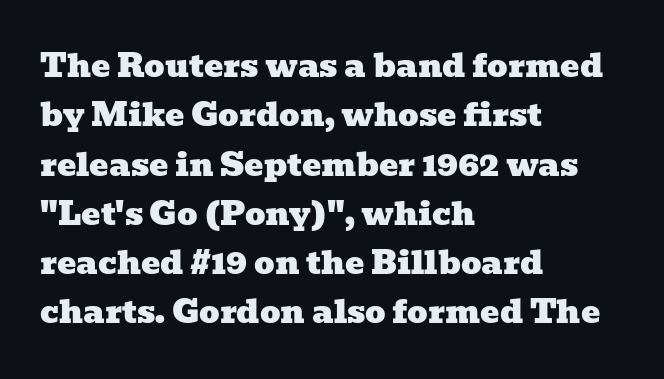
Q: Is the typeface a serif or a sans-serif typeface? A: Serif.
Q: Is the text underlined? A: No.
Q: How is the paragraph aligned? A: Left-aligned.
Q: Is the spacing between letters normal or unusually wide? A: Normal.
Q: Is the spacing between lines tight, normal or loose? A: Normal.
Q: Width (condensed, normal, or wide)? A: Wide.
Q: Stroke contrast? A: Low.
Q: x-height? A: Medium.
Q: Monospaced? A: No.
